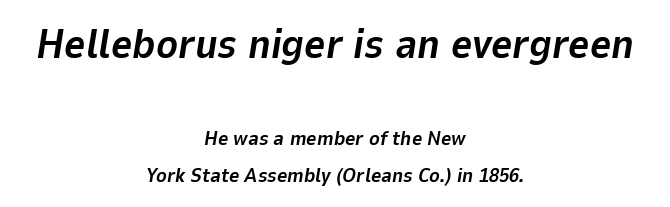
The image shows 41 px bold type, italic (leaning right); set centered, line spacing 1.84x, normal letter spacing, not underlined; the first (top) block is 2.05x larger; low stroke contrast and a medium x-height.
